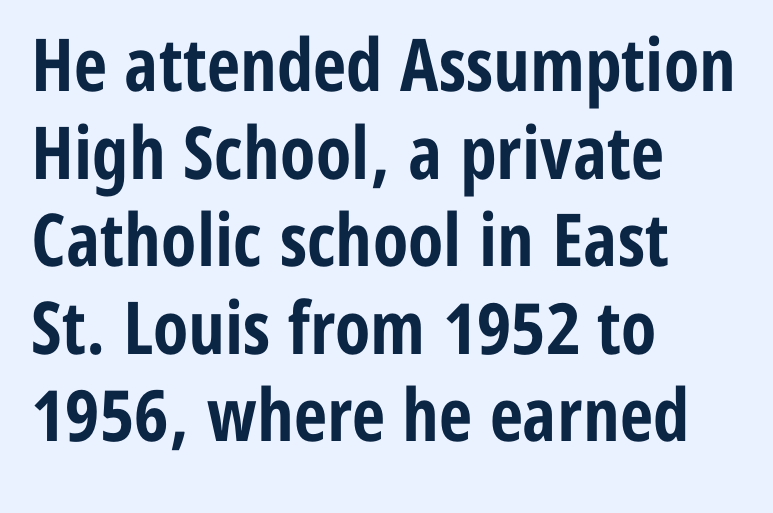
Q: Is the text bold? A: Yes.
Q: Is the text italic (slanted)? A: No, it is upright.
Q: Is the typeface a serif or a sans-serif typeface? A: Sans-serif.
Q: Is the text underlined? A: No.
Q: How is the paragraph aligned? A: Left-aligned.
Q: Is the spacing between letters normal or unusually wide? A: Normal.
Q: Width (condensed, normal, or wide)? A: Condensed.
Q: Stroke contrast? A: Low.
Q: x-height? A: Medium.
Q: Monospaced? A: No.
